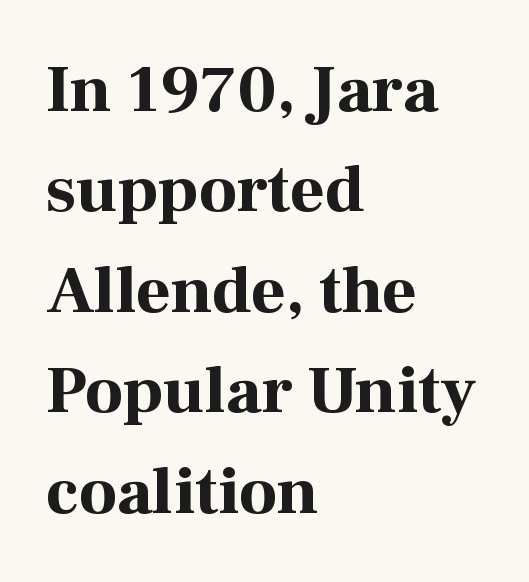
{"serif": "yes", "italic": "no", "bold": "yes", "weight": "bold", "width": "normal", "stroke_contrast": "high", "x_height": "medium", "monospaced": "no", "underline": "no", "align": "left", "line_spacing": "normal", "line_spacing_ratio": 1.5, "letter_spacing": "normal", "letter_spacing_em": 0.0, "glyph_px": 67}
